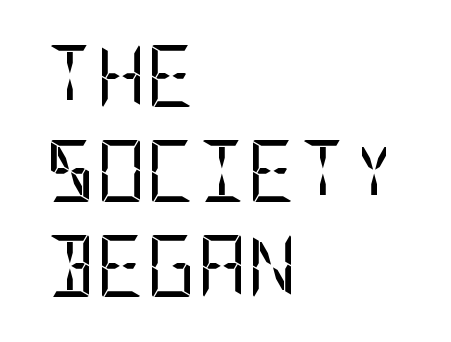
Q: Is the text bold? A: No.
Q: Is the text italic (slanted)? A: No, it is upright.
Q: Is the typeface a serif or a sans-serif typeface? A: Sans-serif.
Q: Is the text underlined? A: No.
Q: How is the paragraph aligned? A: Left-aligned.
Q: Is the spacing between letters normal or unusually wide? A: Normal.
Q: Is the spacing between lines tight, normal or loose? A: Normal.
Q: Width (condensed, normal, or wide)? A: Condensed.
Q: Stroke contrast? A: Low.
Q: x-height? A: Large.
